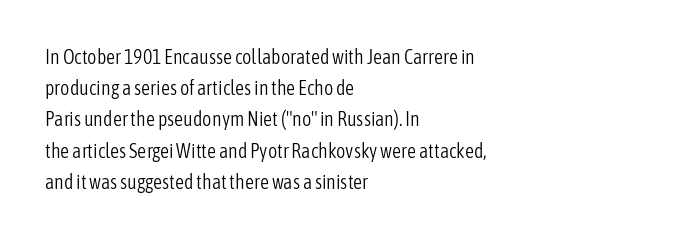
Q: Is the text bold? A: No.
Q: Is the text italic (slanted)? A: No, it is upright.
Q: Is the text underlined? A: No.
Q: How is the paragraph aligned? A: Left-aligned.
Q: Is the spacing between letters normal or unusually wide? A: Normal.
Q: Is the spacing between lines tight, normal or loose? A: Normal.
